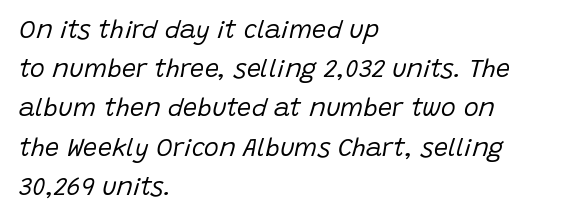
Q: Is the text bold? A: No.
Q: Is the text italic (slanted)? A: Yes, it leans right by about 15 degrees.
Q: Is the text underlined? A: No.
Q: How is the paragraph aligned? A: Left-aligned.
Q: Is the spacing between letters normal or unusually wide? A: Normal.
Q: Is the spacing between lines tight, normal or loose? A: Normal.
